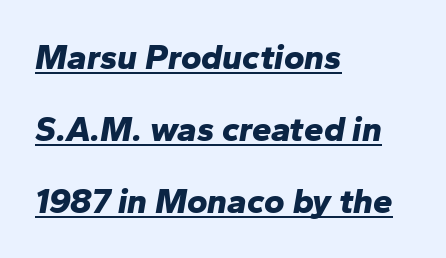
Q: Is the text bold? A: Yes.
Q: Is the text italic (slanted)? A: Yes, it leans right by about 10 degrees.
Q: Is the text underlined? A: Yes.
Q: How is the paragraph aligned? A: Left-aligned.
Q: Is the spacing between letters normal or unusually wide? A: Normal.
Q: Is the spacing between lines tight, normal or loose? A: Loose.
Q: Width (condensed, normal, or wide)? A: Normal.
Q: Stroke contrast? A: Low.
Q: x-height? A: Medium.
Q: Monospaced? A: No.
